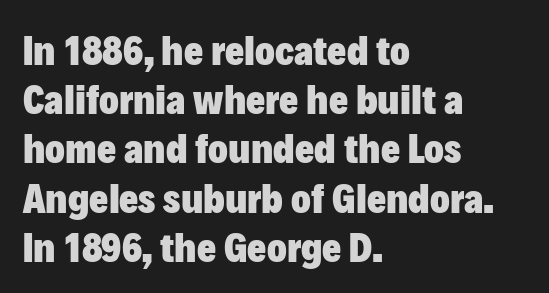
The image shows 41 px heavy sans-serif type, upright; set left-aligned, line spacing 1.2x, normal letter spacing, not underlined; low stroke contrast and a medium x-height.
